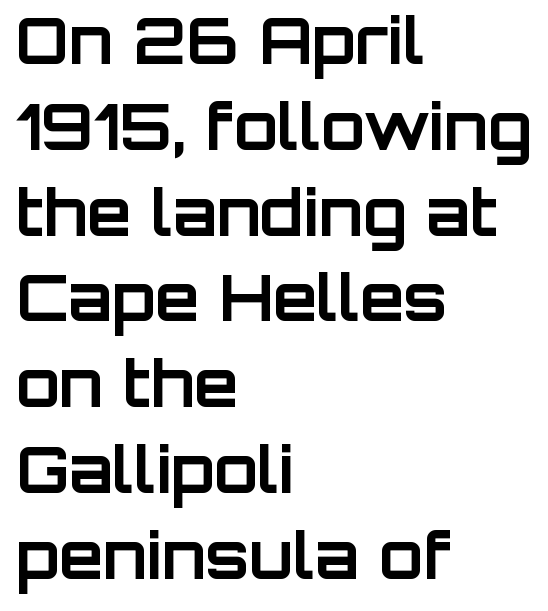
A typesetter would mark this as roman, not italic. Here the glyphs are tracked normally, forming tight word shapes. A bare baseline throughout the passage. Where is the straight margin? On the left. Classification — sans serif.
